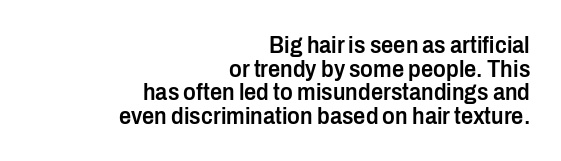
The image shows 24 px text type, upright; set right-aligned, tight line spacing (0.98x), normal letter spacing, not underlined.
